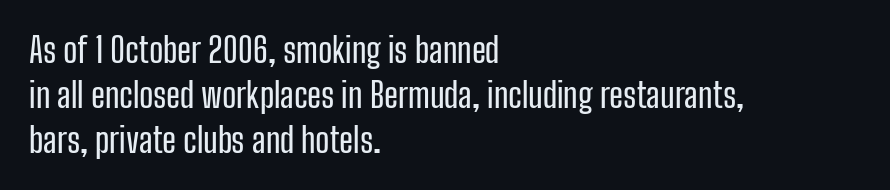
Left-aligned paragraph, ragged on the right. Ordinary non-slanted type is in use. Type style note: lacks serifs. The block of text has a typical density, with ordinary space between rows. Spacing verdict: proportional, widths tailored to each character. Only glyphs here, with clear space below each row.
